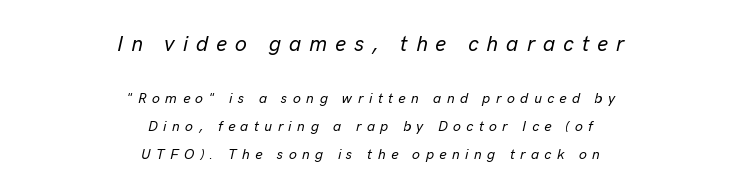
{"italic": "yes", "lean": "right", "slant_degrees": 13, "underline": "no", "align": "center", "line_spacing": "loose", "line_spacing_ratio": 1.98, "letter_spacing": "wide", "letter_spacing_em": 0.39, "larger_block": "first", "size_ratio": 1.5, "glyph_px": 21}
